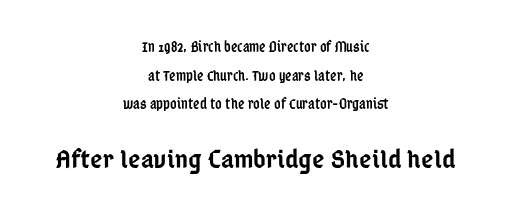
Q: Is the text bold? A: Semi-bold.
Q: Is the text italic (slanted)? A: No, it is upright.
Q: Is the text underlined? A: No.
Q: How is the paragraph aligned? A: Centered.
Q: Is the spacing between letters normal or unusually wide? A: Normal.
Q: Is the spacing between lines tight, normal or loose? A: Loose.
Q: Which block of text is set in a larger size, the first (top) or the second (bottom)? A: The second (bottom) one.
